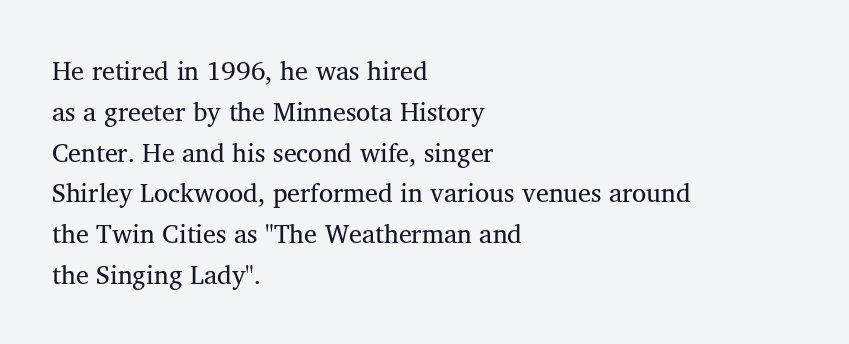
The gap between lines stays unmarked. No extra tracking has been applied to these lines. Does the leading feel generous? No, just average. Short and long lines alike share a common starting point at left.
